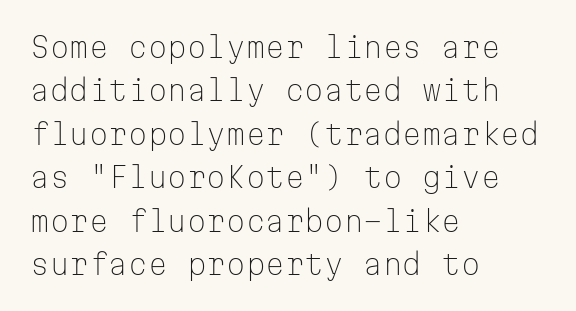
Q: Is the text bold? A: No.
Q: Is the text italic (slanted)? A: No, it is upright.
Q: Is the typeface a serif or a sans-serif typeface? A: Sans-serif.
Q: Is the text underlined? A: No.
Q: How is the paragraph aligned? A: Left-aligned.
Q: Is the spacing between letters normal or unusually wide? A: Normal.
Q: Is the spacing between lines tight, normal or loose? A: Normal.
Q: Width (condensed, normal, or wide)? A: Normal.
Q: Stroke contrast? A: Low.
Q: x-height? A: Medium.
Q: Monospaced? A: Yes.
